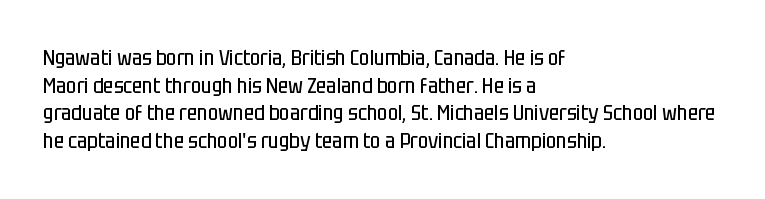
Q: Is the text bold? A: No.
Q: Is the text italic (slanted)? A: No, it is upright.
Q: Is the text underlined? A: No.
Q: How is the paragraph aligned? A: Left-aligned.
Q: Is the spacing between letters normal or unusually wide? A: Normal.
Q: Is the spacing between lines tight, normal or loose? A: Normal.
